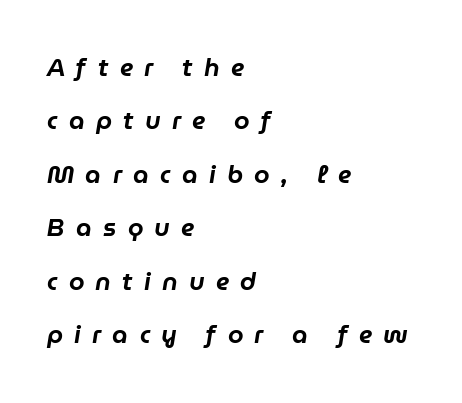
The image shows 25 px text type, italic (leaning right); set left-aligned, loose line spacing (2.14x), unusually wide letter spacing (+0.45 em), not underlined.
